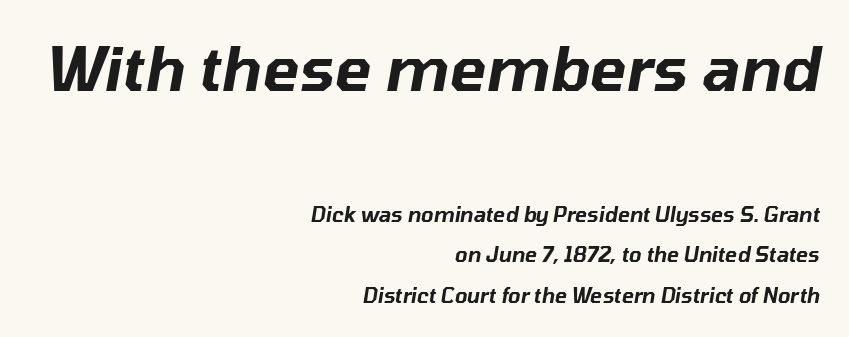
The image shows 61 px text type, italic (leaning right); set right-aligned, loose line spacing (2.02x), normal letter spacing, not underlined; the first (top) block is 3.05x larger; low stroke contrast and a medium x-height.
